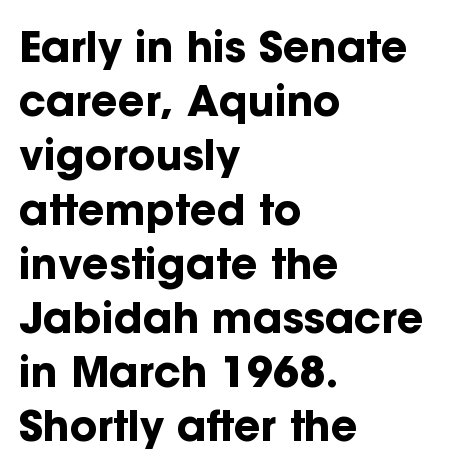
The image shows 42 px bold sans-serif type, upright; set left-aligned, normal line spacing (1.29x), normal letter spacing, not underlined; low stroke contrast and a medium x-height.
